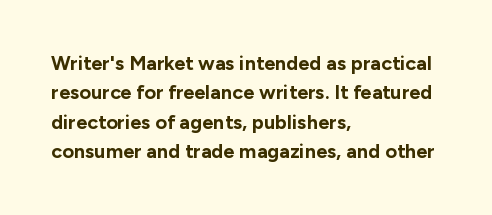
Q: Is the text bold? A: Yes.
Q: Is the text italic (slanted)? A: No, it is upright.
Q: Is the text underlined? A: No.
Q: How is the paragraph aligned? A: Left-aligned.
Q: Is the spacing between letters normal or unusually wide? A: Normal.
Q: Is the spacing between lines tight, normal or loose? A: Normal.
